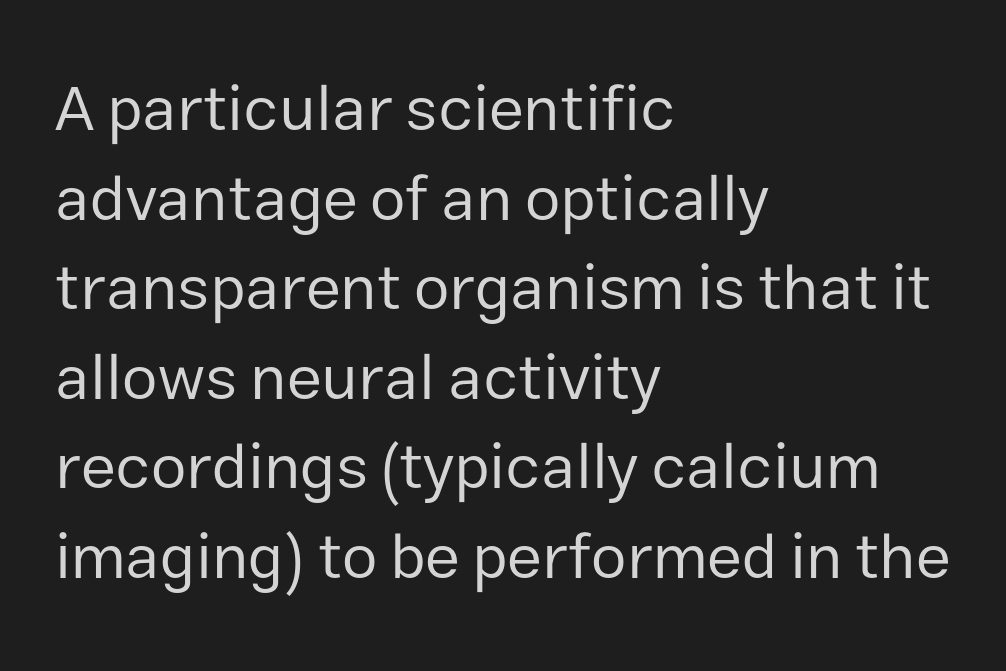
The image shows 64 px regular-weight sans-serif type, upright; set left-aligned, normal line spacing (1.4x), normal letter spacing, not underlined; low stroke contrast and a medium x-height.
